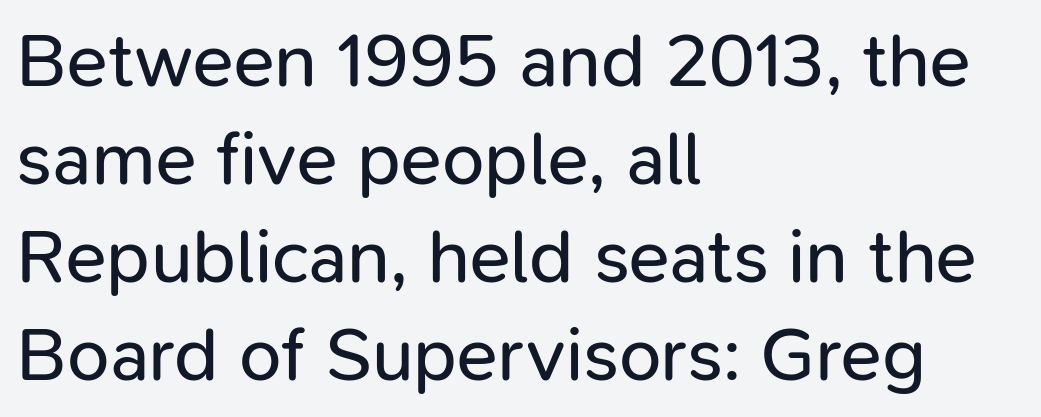
The image shows 76 px regular-weight sans-serif type, upright; set left-aligned, normal line spacing (1.29x), normal letter spacing, not underlined; low stroke contrast and a medium x-height.
